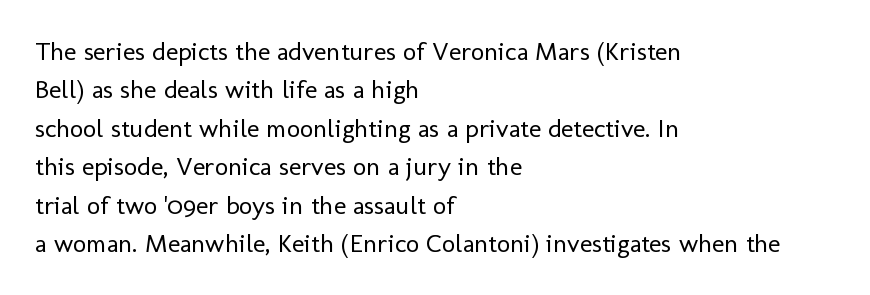
The image shows 26 px text type, upright; set left-aligned, normal line spacing (1.48x), normal letter spacing, not underlined.
